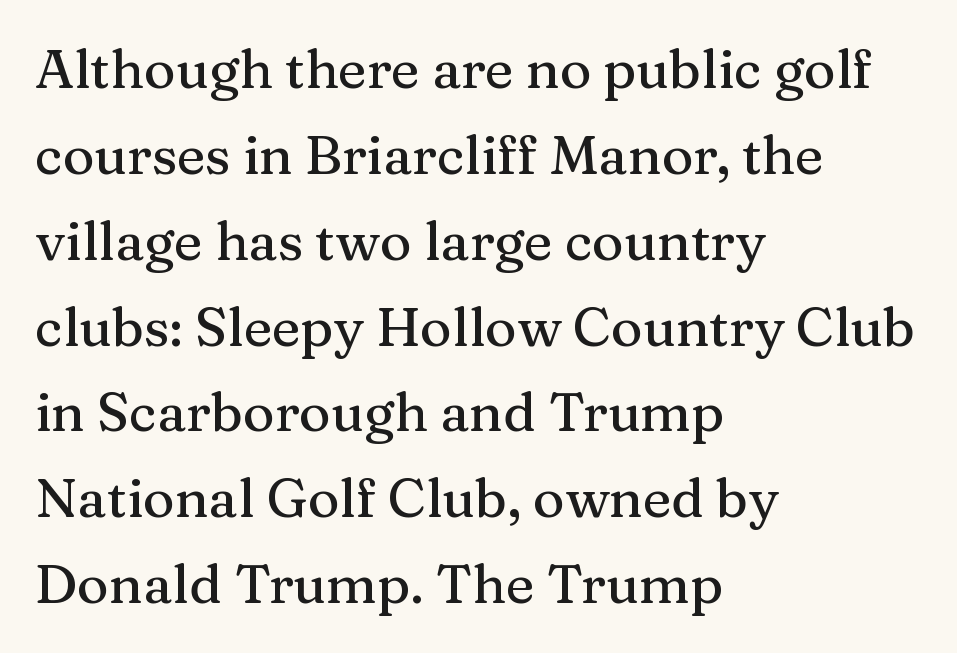
The image shows 54 px serif type, upright; set left-aligned, normal line spacing (1.59x), normal letter spacing, not underlined; medium stroke contrast and a medium x-height.
